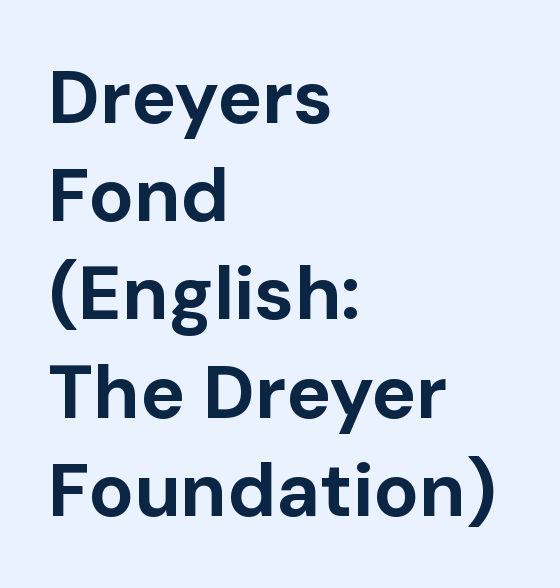
Q: Is the text bold? A: Yes.
Q: Is the text italic (slanted)? A: No, it is upright.
Q: Is the typeface a serif or a sans-serif typeface? A: Sans-serif.
Q: Is the text underlined? A: No.
Q: How is the paragraph aligned? A: Left-aligned.
Q: Is the spacing between letters normal or unusually wide? A: Normal.
Q: Is the spacing between lines tight, normal or loose? A: Normal.
Q: Width (condensed, normal, or wide)? A: Normal.
Q: Stroke contrast? A: Low.
Q: x-height? A: Medium.
Q: Monospaced? A: No.
